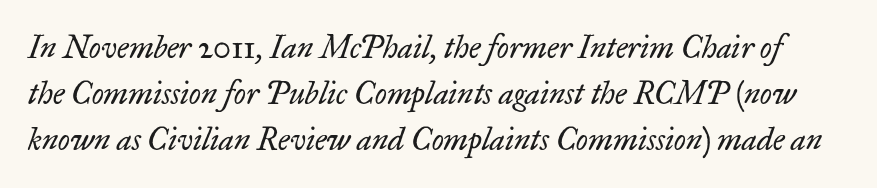
Q: Is the text bold? A: No.
Q: Is the text italic (slanted)? A: Yes, it leans right by about 17 degrees.
Q: Is the typeface a serif or a sans-serif typeface? A: Serif.
Q: Is the text underlined? A: No.
Q: Is the spacing between letters normal or unusually wide? A: Normal.
Q: Is the spacing between lines tight, normal or loose? A: Normal.
Q: Width (condensed, normal, or wide)? A: Normal.
Q: Stroke contrast? A: Low.
Q: x-height? A: Small.
Q: Monospaced? A: No.
